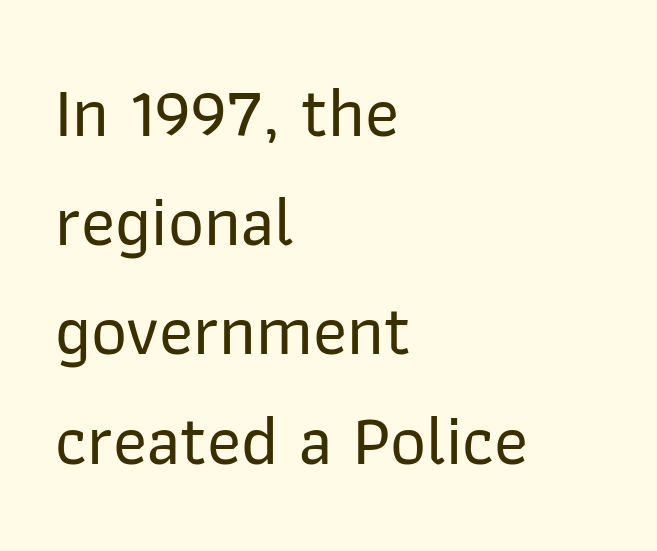
The image shows 70 px sans-serif type, upright; set left-aligned, normal line spacing (1.56x), normal letter spacing, not underlined; low stroke contrast and a medium x-height.
